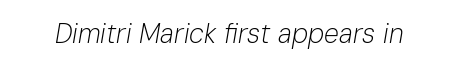
Compared with a typical body face, this is equally light or lighter still. The words here are not underlined. Each word holds together tightly as a unit, with standard inter-letter gaps. The rendering applies a slant to the glyphs.
